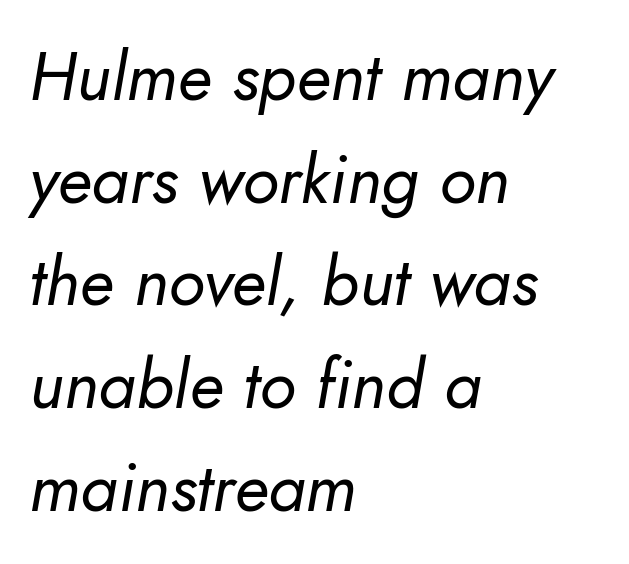
{"italic": "yes", "lean": "right", "slant_degrees": 10, "bold": "no", "weight": "regular", "width": "normal", "stroke_contrast": "low", "x_height": "small", "monospaced": "no", "underline": "no", "align": "left", "line_spacing": "normal", "line_spacing_ratio": 1.51, "letter_spacing": "normal", "letter_spacing_em": 0.0, "glyph_px": 68}
